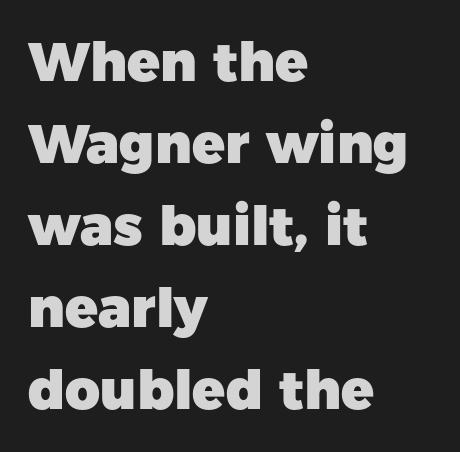
{"serif": "no", "italic": "no", "bold": "yes", "weight": "heavy", "width": "normal", "stroke_contrast": "low", "x_height": "medium", "monospaced": "no", "underline": "no", "align": "left", "line_spacing": "normal", "line_spacing_ratio": 1.52, "letter_spacing": "normal", "letter_spacing_em": 0.0, "glyph_px": 54}
